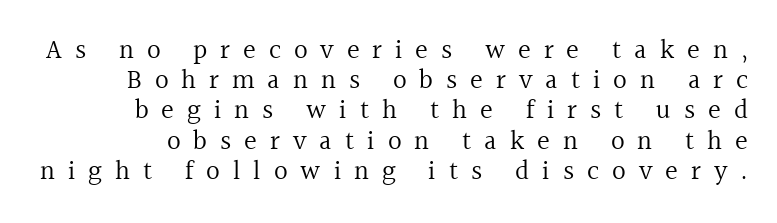
Q: Is the text bold? A: No.
Q: Is the text italic (slanted)? A: No, it is upright.
Q: Is the text underlined? A: No.
Q: Is the spacing between letters normal or unusually wide? A: Unusually wide.
Q: Is the spacing between lines tight, normal or loose? A: Tight.
